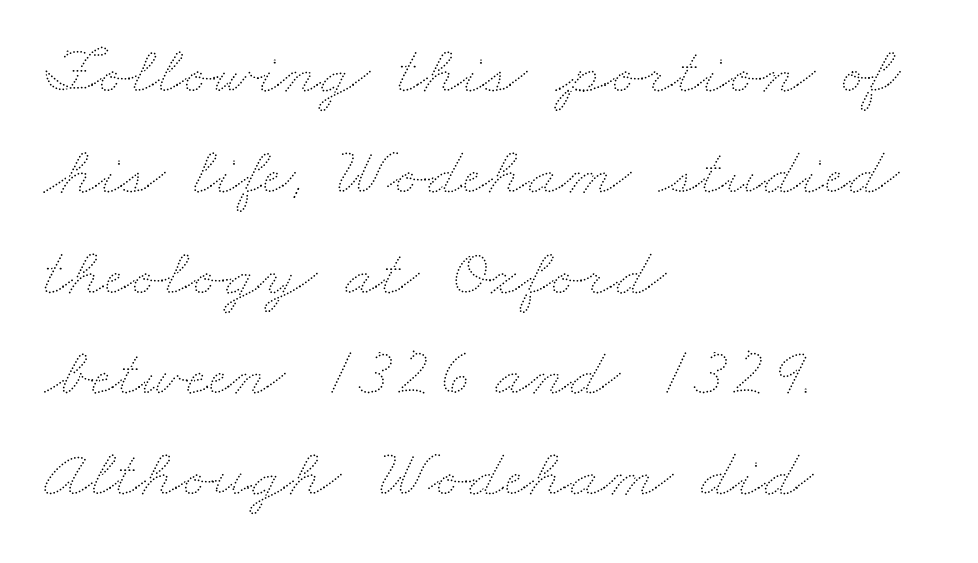
{"bold": "no", "weight": "thin", "width": "wide", "stroke_contrast": "medium", "x_height": "small", "monospaced": "no", "underline": "no", "align": "left", "line_spacing": "normal", "line_spacing_ratio": 1.44, "letter_spacing": "normal", "letter_spacing_em": 0.0, "glyph_px": 70}
